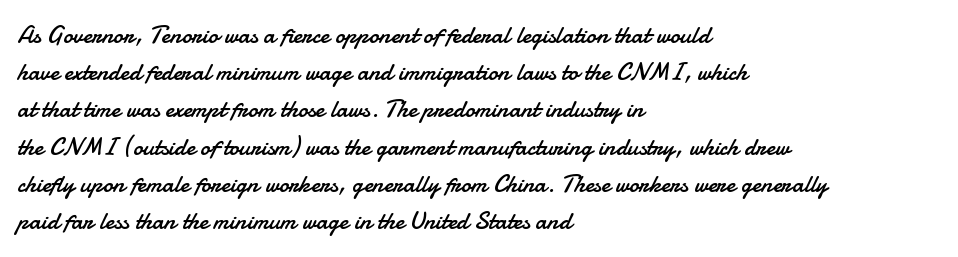
Q: Is the text bold? A: No.
Q: Is the text italic (slanted)? A: Yes.
Q: Is the text underlined? A: No.
Q: How is the paragraph aligned? A: Left-aligned.
Q: Is the spacing between letters normal or unusually wide? A: Normal.
Q: Is the spacing between lines tight, normal or loose? A: Normal.
